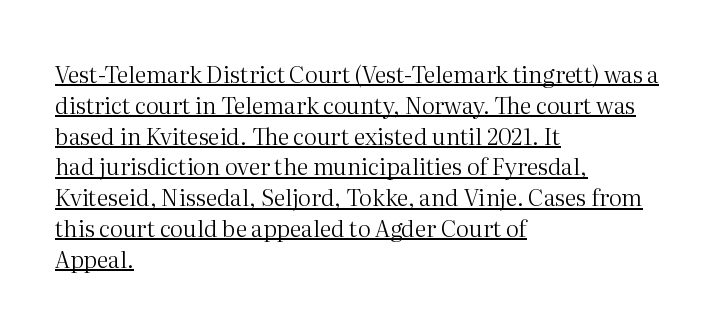
The specimen reads as upright at a glance. Each word holds together tightly as a unit, with standard inter-letter gaps. Heaviness? Minimal to ordinary, like unemphasized prose. Beneath each row of characters lies a ruled line. Quick note: interline space is typical. In CSS terms this would be text-align: left.
